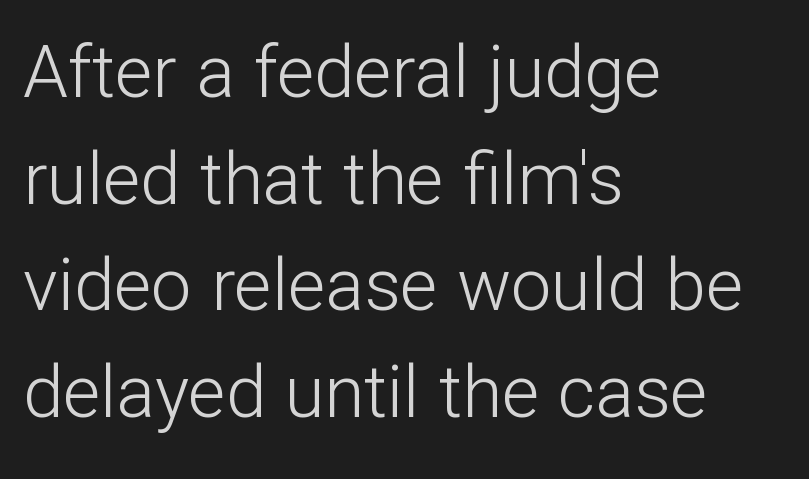
Q: Is the text bold? A: No.
Q: Is the text italic (slanted)? A: No, it is upright.
Q: Is the typeface a serif or a sans-serif typeface? A: Sans-serif.
Q: Is the text underlined? A: No.
Q: How is the paragraph aligned? A: Left-aligned.
Q: Is the spacing between letters normal or unusually wide? A: Normal.
Q: Is the spacing between lines tight, normal or loose? A: Normal.
Q: Width (condensed, normal, or wide)? A: Normal.
Q: Stroke contrast? A: Low.
Q: x-height? A: Medium.
Q: Monospaced? A: No.
